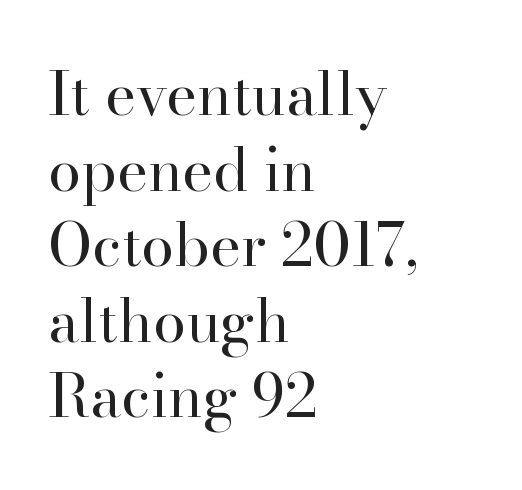
{"serif": "yes", "italic": "no", "bold": "no", "weight": "regular", "width": "normal", "stroke_contrast": "high", "x_height": "small", "monospaced": "no", "underline": "no", "align": "left", "line_spacing": "normal", "line_spacing_ratio": 1.28, "letter_spacing": "normal", "letter_spacing_em": 0.0, "glyph_px": 59}
